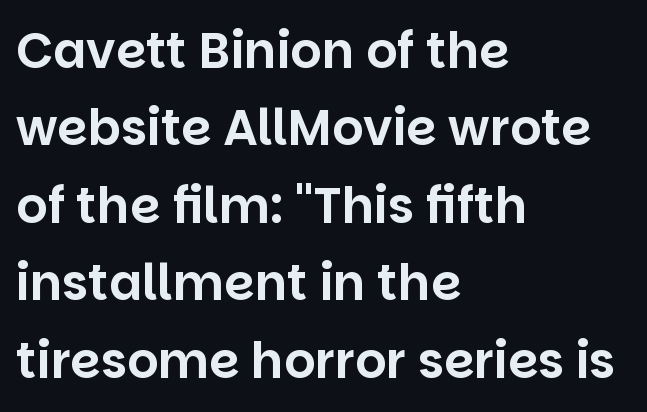
A normal amount of white space separates one row of letters from the next. Honestly, the letter spacing is just normal — you wouldn't notice it. The typeface chosen for these lines omits serifs. Varying glyph widths throughout — classic text-font behaviour. It's the straight-up-and-down kind of type. Plain, unruled lines of type.
